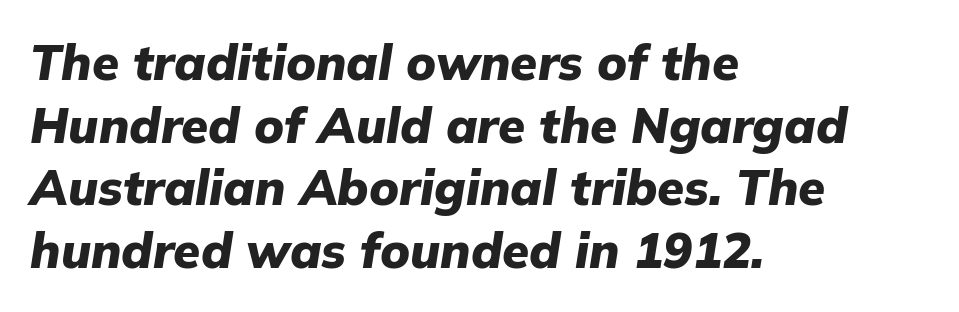
The image shows 49 px heavy type, italic (leaning right); set left-aligned, normal line spacing (1.28x), normal letter spacing, not underlined; low stroke contrast and a medium x-height.
